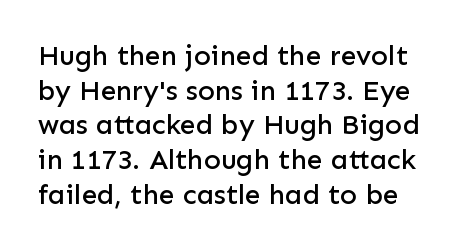
The string is rendered with underlining switched off. This sample uses an upright cut, with every glyph sitting square on the baseline. Each letter's strokes conclude bluntly, with no projecting serifs. This sample has the flowing, uneven cadence of proportional lettering.
